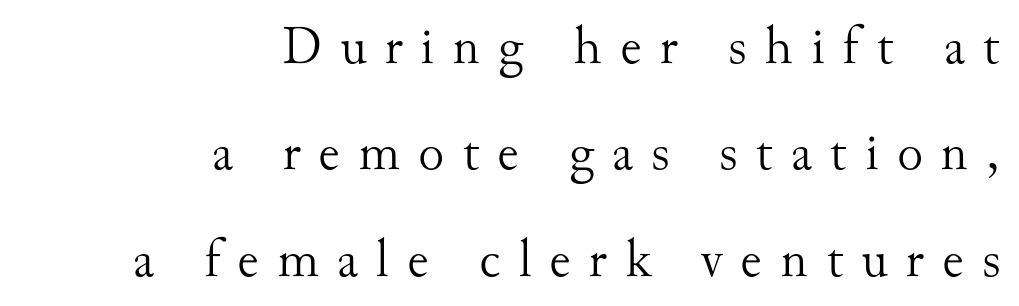
{"serif": "yes", "italic": "no", "bold": "no", "weight": "light", "width": "normal", "stroke_contrast": "medium", "x_height": "small", "monospaced": "no", "underline": "no", "align": "right", "line_spacing": "loose", "line_spacing_ratio": 1.97, "letter_spacing": "wide", "letter_spacing_em": 0.33, "glyph_px": 54}
